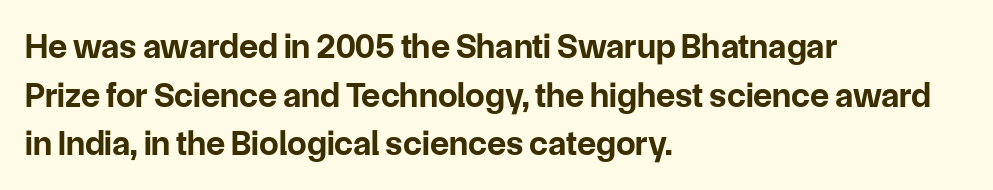
The image shows 35 px bold sans-serif type, upright; set left-aligned, normal line spacing (1.39x), normal letter spacing, not underlined; low stroke contrast and a medium x-height.
